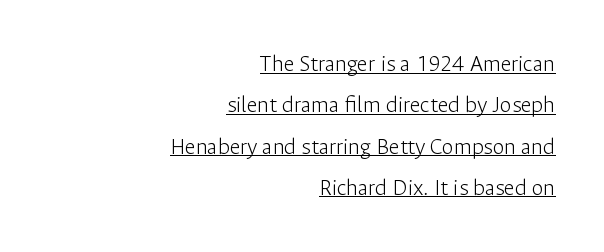
The image shows 24 px text type, upright; set right-aligned, line spacing 1.72x, normal letter spacing, underlined.
